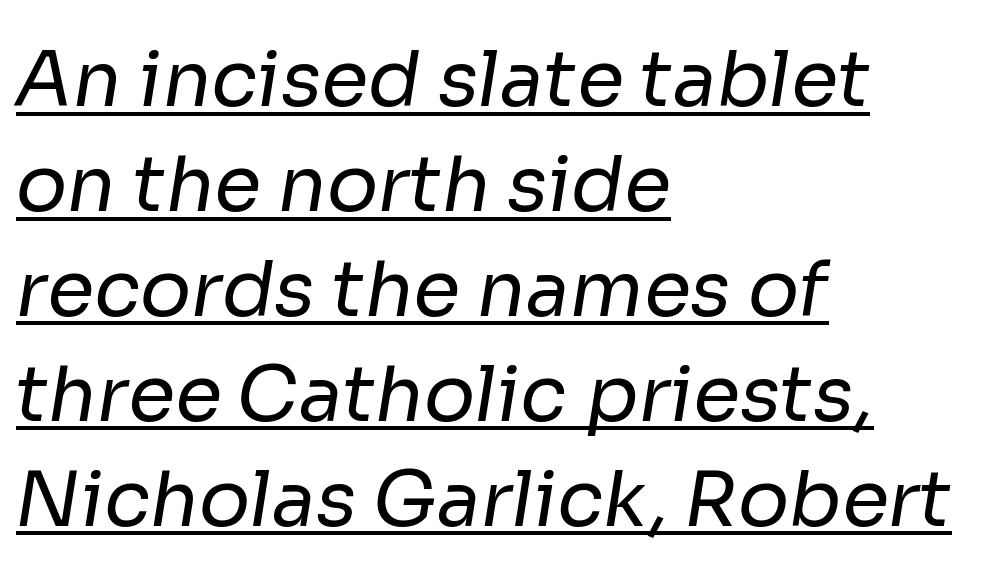
Proportional: the letters do not fall into vertical columns. Spacing between characters is what you'd get straight out of the box. A typographer would call this underscored text. The passage shown is not bold in any degree.
